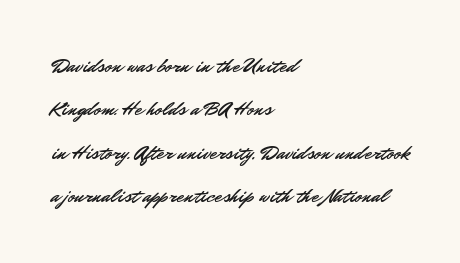
Q: Is the text italic (slanted)? A: Yes.
Q: Is the text underlined? A: No.
Q: How is the paragraph aligned? A: Left-aligned.
Q: Is the spacing between letters normal or unusually wide? A: Normal.
Q: Is the spacing between lines tight, normal or loose? A: Loose.
